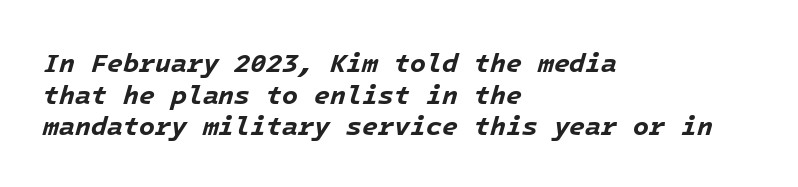
{"italic": "yes", "lean": "right", "slant_degrees": 16, "bold": "yes", "underline": "no", "align": "left", "line_spacing_ratio": 1.22, "letter_spacing": "normal", "letter_spacing_em": 0.0, "glyph_px": 26}
